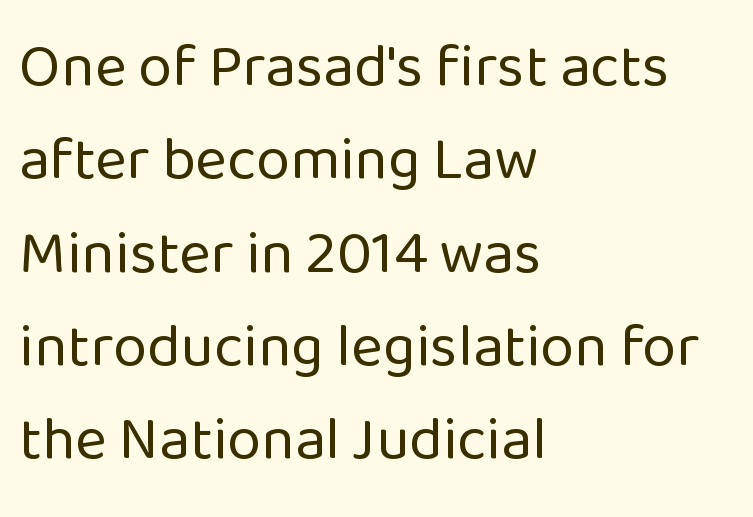
Q: Is the text bold? A: No.
Q: Is the text italic (slanted)? A: No, it is upright.
Q: Is the typeface a serif or a sans-serif typeface? A: Sans-serif.
Q: Is the text underlined? A: No.
Q: How is the paragraph aligned? A: Left-aligned.
Q: Is the spacing between letters normal or unusually wide? A: Normal.
Q: Is the spacing between lines tight, normal or loose? A: Normal.
Q: Width (condensed, normal, or wide)? A: Normal.
Q: Stroke contrast? A: Low.
Q: x-height? A: Medium.
Q: Monospaced? A: No.
